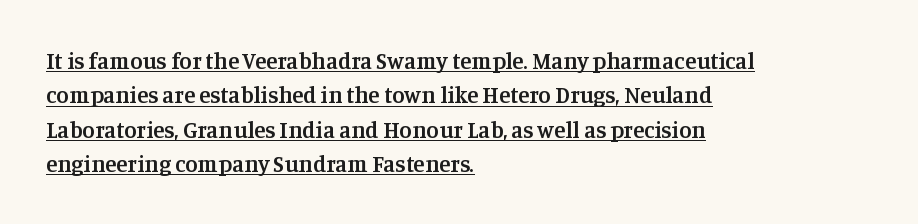
{"italic": "no", "bold": "semi", "underline": "yes", "align": "left", "line_spacing": "normal", "line_spacing_ratio": 1.49, "letter_spacing": "normal", "letter_spacing_em": 0.0, "glyph_px": 23}
